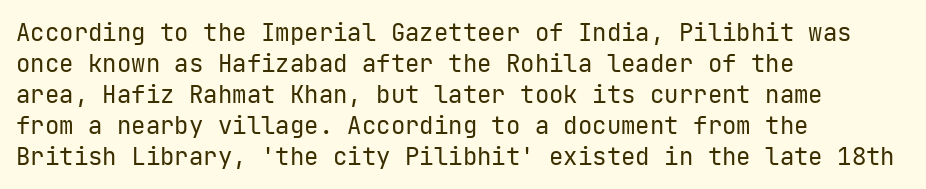
These lines keep a tight, regular rhythm from letter to letter. Notice how descenders clear the ascenders below comfortably — that's standard leading. These lines were composed using upright roman letters. One-word summary of the alignment: left. Nobody drew a line under any word here. The typesetting does not lean heavy: it is not bold.
